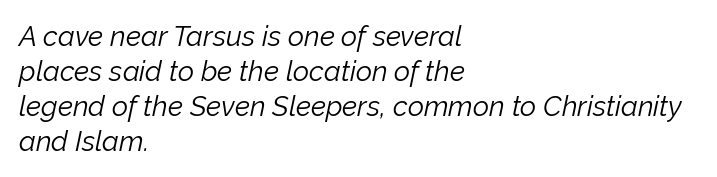
Q: Is the text bold? A: No.
Q: Is the text italic (slanted)? A: Yes, it leans right by about 12 degrees.
Q: Is the text underlined? A: No.
Q: How is the paragraph aligned? A: Left-aligned.
Q: Is the spacing between letters normal or unusually wide? A: Normal.
Q: Is the spacing between lines tight, normal or loose? A: Normal.
Q: Width (condensed, normal, or wide)? A: Normal.
Q: Stroke contrast? A: Low.
Q: x-height? A: Medium.
Q: Monospaced? A: No.
